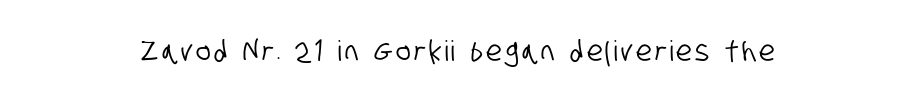
{"serif": "no", "width": "condensed", "stroke_contrast": "low", "x_height": "large", "monospaced": "no", "underline": "no", "glyph_px": 28}
